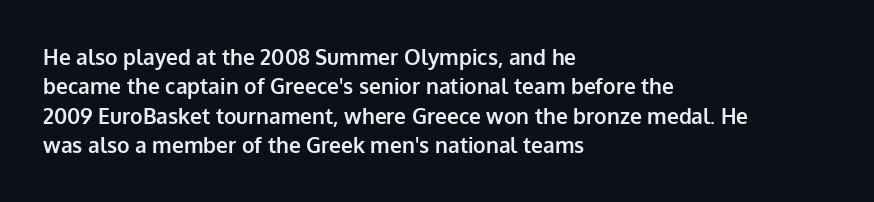
Q: Is the text bold? A: Yes.
Q: Is the text italic (slanted)? A: No, it is upright.
Q: Is the text underlined? A: No.
Q: How is the paragraph aligned? A: Left-aligned.
Q: Is the spacing between letters normal or unusually wide? A: Normal.
Q: Is the spacing between lines tight, normal or loose? A: Normal.
